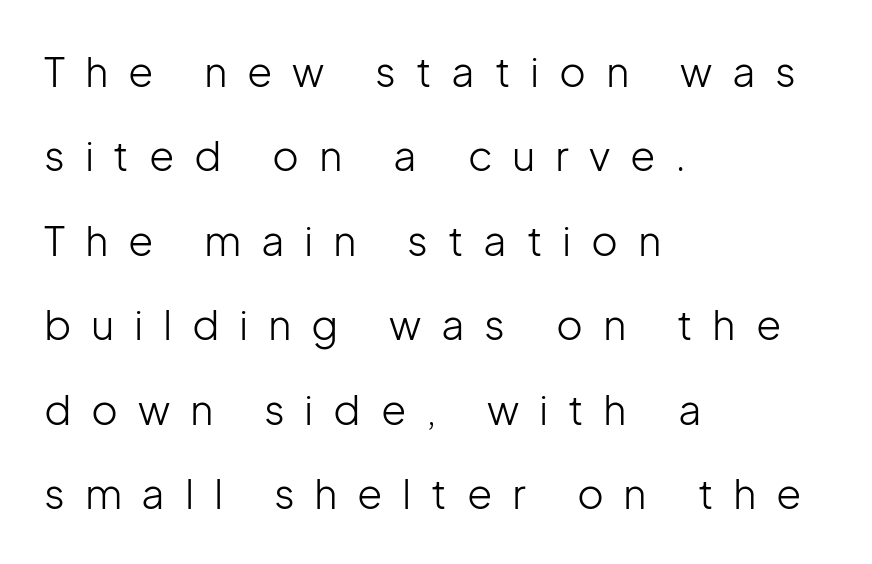
{"serif": "no", "italic": "no", "bold": "no", "weight": "light", "width": "normal", "stroke_contrast": "low", "x_height": "medium", "monospaced": "no", "underline": "no", "align": "left", "line_spacing": "loose", "line_spacing_ratio": 2.06, "letter_spacing": "wide", "letter_spacing_em": 0.48, "glyph_px": 41}
